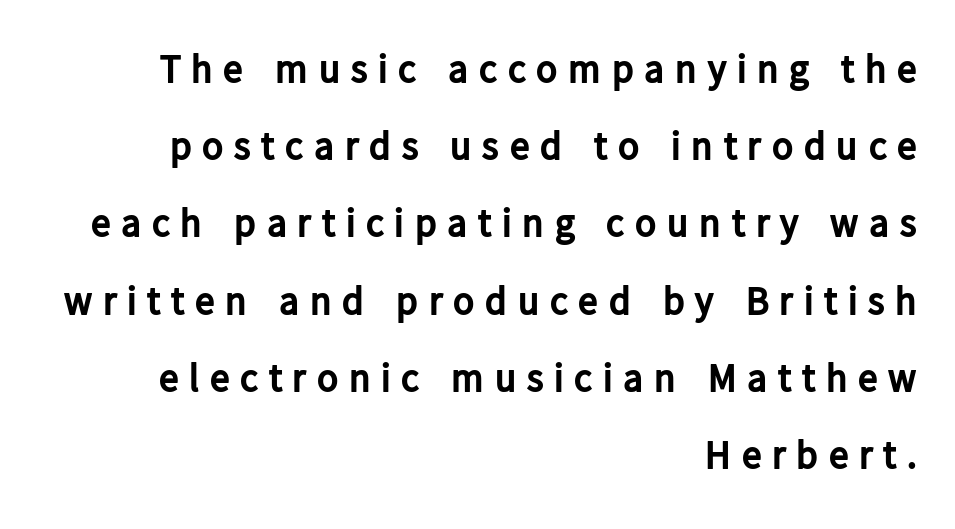
Words appear elongated and porous because spacing is wide. The rendering uses natural spacing where letterforms have individual widths. Quick note: not italic, upright. Serif or sans? Sans — the stroke terminals are bare. Each line ends at the same right margin while the left side varies.
